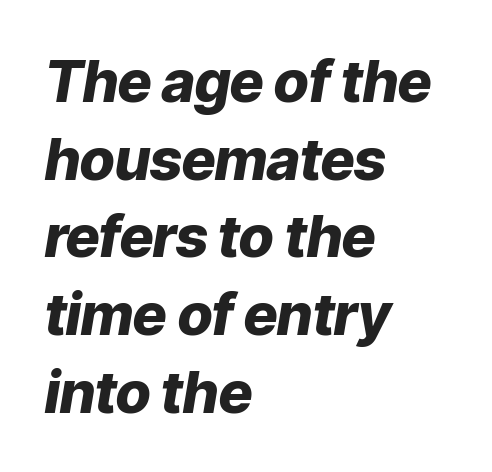
Lines of text with bare space underneath. What's the leading like? Ordinary, nothing unusual. Emphasis-style slanted type is in use. Which margin do the lines hug? The left one — the right edge is uneven.
